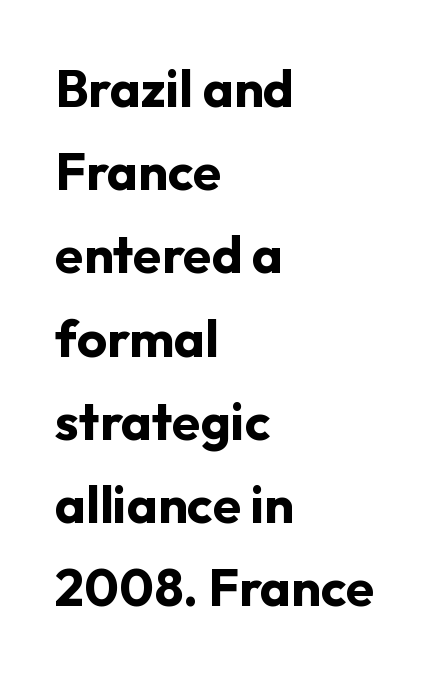
Observe the absence of serifs on each vertical stroke in this sample. The line texture is even and compact thanks to regular tracking. Compared with a centered layout, this one pins lines to the left instead. Successive baselines arrive at the customary interval. The characters look thick and weighty, a clear bold.
